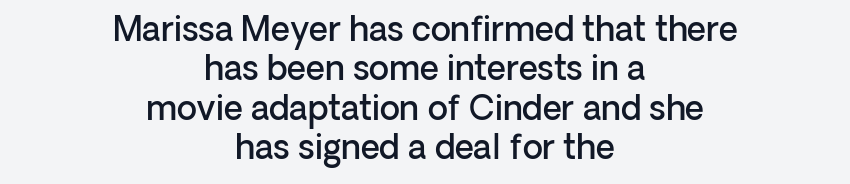
Q: Is the text bold? A: Semi-bold.
Q: Is the text italic (slanted)? A: No, it is upright.
Q: Is the typeface a serif or a sans-serif typeface? A: Sans-serif.
Q: Is the text underlined? A: No.
Q: How is the paragraph aligned? A: Centered.
Q: Is the spacing between letters normal or unusually wide? A: Normal.
Q: Width (condensed, normal, or wide)? A: Normal.
Q: Stroke contrast? A: Low.
Q: x-height? A: Medium.
Q: Monospaced? A: No.
